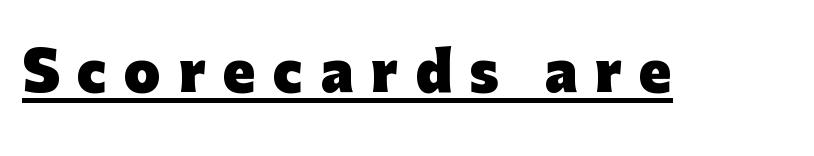
The face used here is a sans, in the tradition of grotesques and geometrics. Typographic density is high because the face is bold. Ascenders rise straight up at ninety degrees. What decoration does the sample have? An underline. What stands out about the letter spacing? Its width — letters are far apart. Each letter keeps its own natural width here, so spacing adapts to shape.
